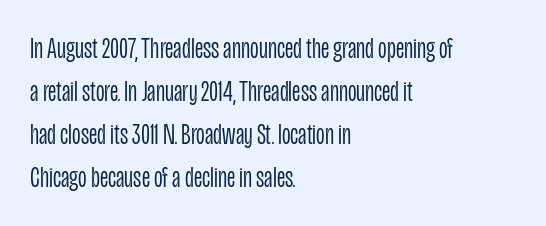
Is the stroke heavy? The answer is a plain regular-or-lighter. Is there much room between lines? A standard amount, neither cramped nor airy. The rendering anchors every line to the left-hand side. The area under the type is left untouched.
